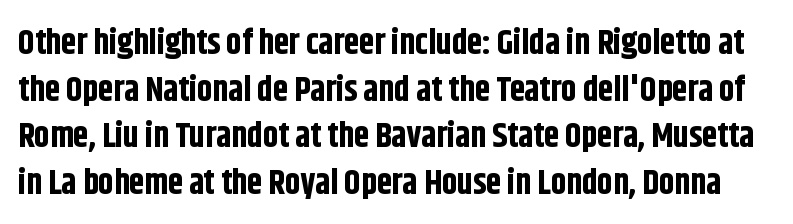
{"serif": "no", "italic": "no", "bold": "yes", "weight": "bold", "width": "condensed", "stroke_contrast": "low", "x_height": "large", "monospaced": "no", "underline": "no", "line_spacing": "normal", "line_spacing_ratio": 1.37, "letter_spacing": "normal", "letter_spacing_em": 0.0, "glyph_px": 34}
